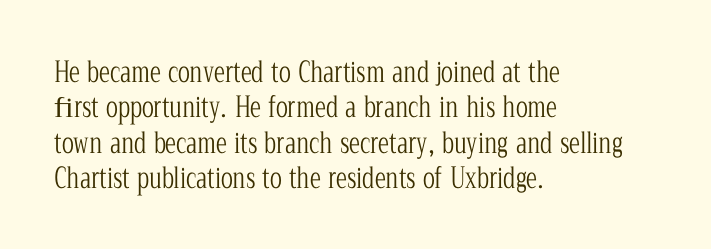
{"serif": "yes", "italic": "no", "bold": "no", "weight": "light", "width": "condensed", "stroke_contrast": "low", "x_height": "medium", "monospaced": "no", "underline": "no", "align": "left", "line_spacing": "normal", "line_spacing_ratio": 1.26, "letter_spacing": "normal", "letter_spacing_em": 0.0, "glyph_px": 28}
